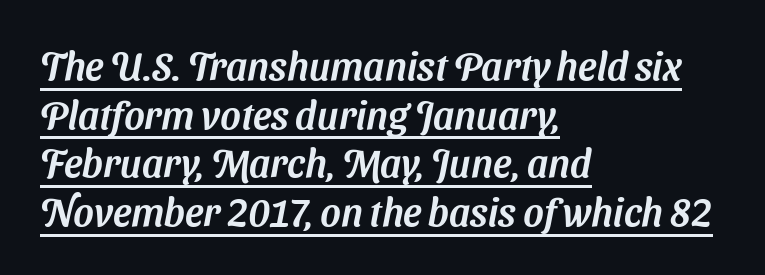
The image shows 39 px sans-serif type; set left-aligned, normal line spacing (1.25x), normal letter spacing, underlined; medium stroke contrast and a medium x-height.
